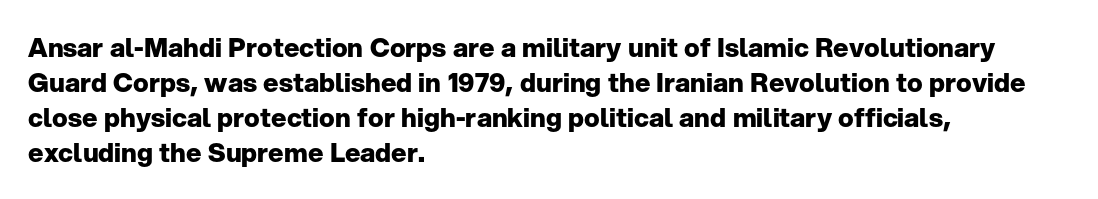
The image shows 26 px bold type, upright; set left-aligned, normal line spacing (1.34x), normal letter spacing, not underlined.
